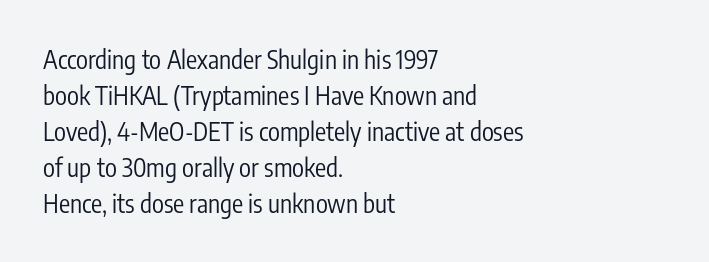
Q: Is the text bold? A: No.
Q: Is the text italic (slanted)? A: No, it is upright.
Q: Is the text underlined? A: No.
Q: How is the paragraph aligned? A: Left-aligned.
Q: Is the spacing between letters normal or unusually wide? A: Normal.
Q: Is the spacing between lines tight, normal or loose? A: Normal.
